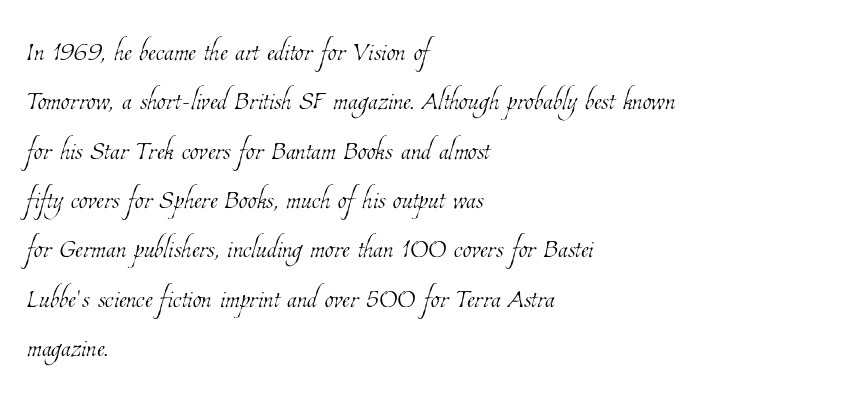
The image shows 36 px thin, condensed type; set left-aligned, normal line spacing (1.37x), normal letter spacing, not underlined; low stroke contrast and a medium x-height.
